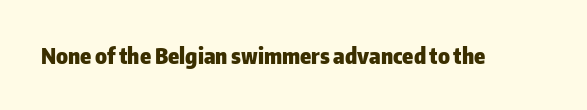
Short note: letters normally spaced. Words float on clear page, feet unadorned. The letters stand upright; this is a roman face. Heavy, bold letterforms.
